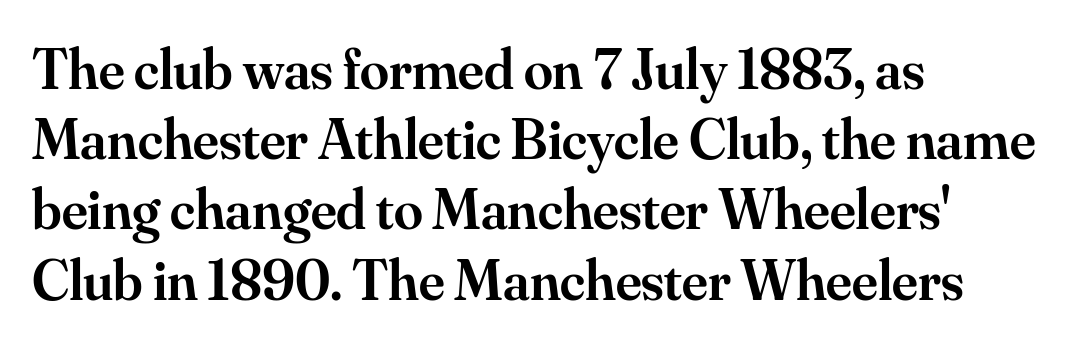
{"serif": "yes", "italic": "no", "bold": "semi", "weight": "semibold", "width": "normal", "stroke_contrast": "medium", "x_height": "small", "monospaced": "no", "underline": "no", "align": "left", "line_spacing_ratio": 1.21, "letter_spacing": "normal", "letter_spacing_em": 0.0, "glyph_px": 58}
